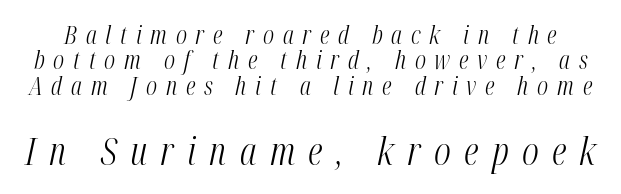
{"italic": "yes", "lean": "right", "slant_degrees": 12, "bold": "no", "weight": "light", "width": "condensed", "stroke_contrast": "medium", "x_height": "medium", "monospaced": "no", "underline": "no", "line_spacing": "tight", "line_spacing_ratio": 1.02, "letter_spacing": "wide", "letter_spacing_em": 0.35, "larger_block": "second", "size_ratio": 1.52, "glyph_px": 38}
